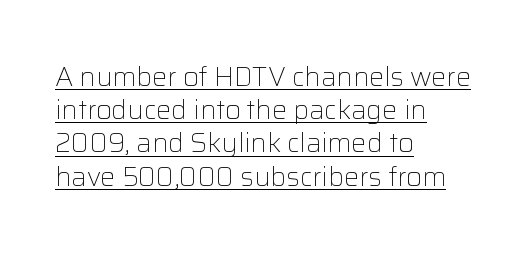
{"italic": "no", "bold": "no", "underline": "yes", "align": "left", "line_spacing_ratio": 1.23, "letter_spacing": "normal", "letter_spacing_em": 0.0, "glyph_px": 27}
